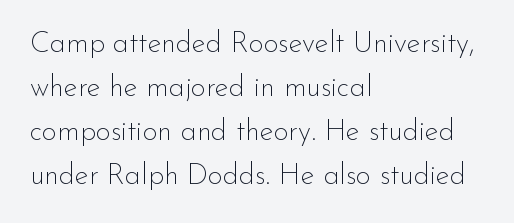
{"serif": "no", "italic": "no", "bold": "no", "weight": "thin", "width": "normal", "stroke_contrast": "low", "x_height": "small", "monospaced": "no", "underline": "no", "align": "left", "line_spacing": "normal", "line_spacing_ratio": 1.52, "letter_spacing": "normal", "letter_spacing_em": 0.0, "glyph_px": 29}
